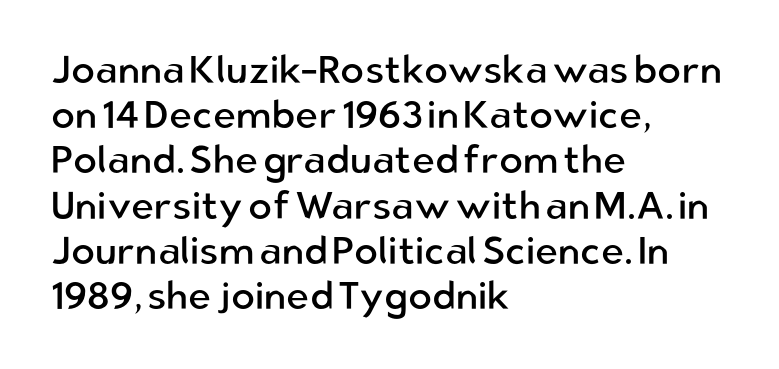
The foot of each line stays bare and open. The rendering keeps characters at their native spacing. Does the lettering tilt? It doesn't — this is upright. Serif or sans? Sans — the stroke terminals are bare. The face used here is proportionally spaced, like ordinary book or web type.
